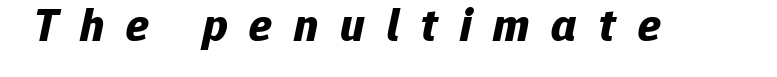
Q: Is the text bold? A: Yes.
Q: Is the text italic (slanted)? A: Yes, it leans right by about 12 degrees.
Q: Is the text underlined? A: No.
Q: Is the spacing between letters normal or unusually wide? A: Unusually wide.
Q: Width (condensed, normal, or wide)? A: Normal.
Q: Stroke contrast? A: Low.
Q: x-height? A: Medium.
Q: Monospaced? A: No.
